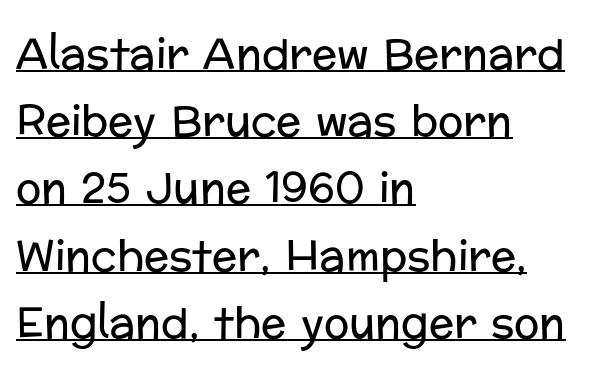
Q: Is the text bold? A: No.
Q: Is the text italic (slanted)? A: No, it is upright.
Q: Is the typeface a serif or a sans-serif typeface? A: Sans-serif.
Q: Is the text underlined? A: Yes.
Q: How is the paragraph aligned? A: Left-aligned.
Q: Is the spacing between letters normal or unusually wide? A: Normal.
Q: Is the spacing between lines tight, normal or loose? A: Normal.
Q: Width (condensed, normal, or wide)? A: Normal.
Q: Stroke contrast? A: Low.
Q: x-height? A: Medium.
Q: Monospaced? A: No.
